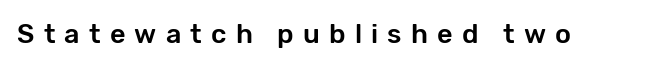
Q: Is the text italic (slanted)? A: No, it is upright.
Q: Is the text underlined? A: No.
Q: Is the spacing between letters normal or unusually wide? A: Unusually wide.
